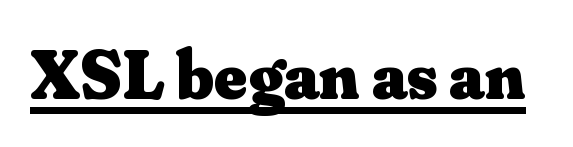
Between one letter and the next there's only the usual sliver of space. Each glyph is drawn with heavy, bold strokes. The typesetter has applied underlining to the passage shown. The face used here is proportionally spaced, like ordinary book or web type. Classification — serif. Every stem runs plumb, perpendicular to the baseline.
